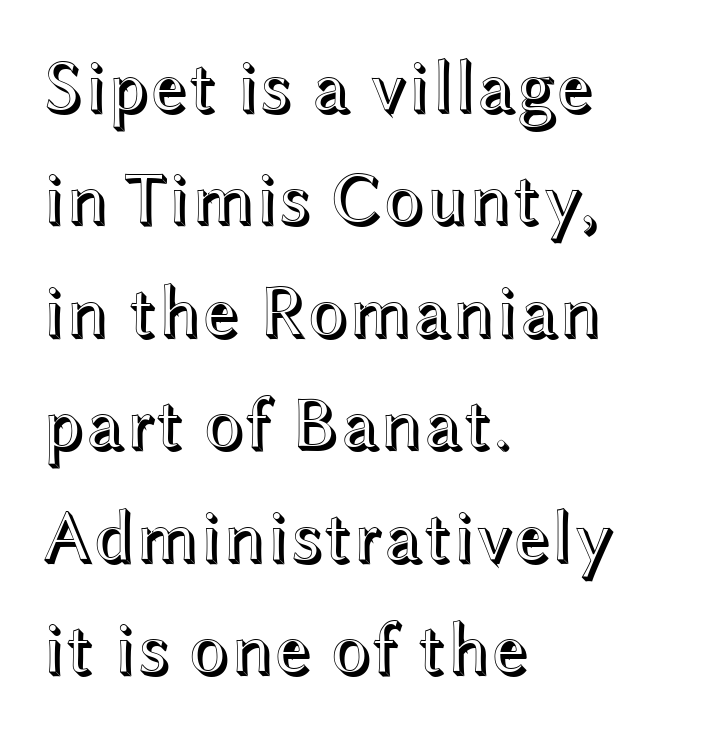
The image shows 74 px wide type, upright; set left-aligned, normal line spacing (1.52x), normal letter spacing, not underlined; a medium x-height.
